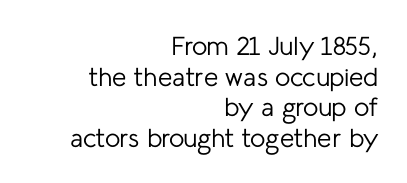
Q: Is the text bold? A: No.
Q: Is the text italic (slanted)? A: No, it is upright.
Q: Is the text underlined? A: No.
Q: How is the paragraph aligned? A: Right-aligned.
Q: Is the spacing between letters normal or unusually wide? A: Normal.
